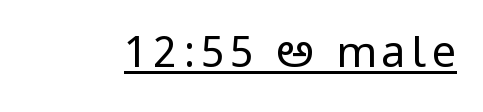
The image shows 43 px regular-weight, condensed sans-serif type, upright; set underlined; low stroke contrast and a large x-height.
